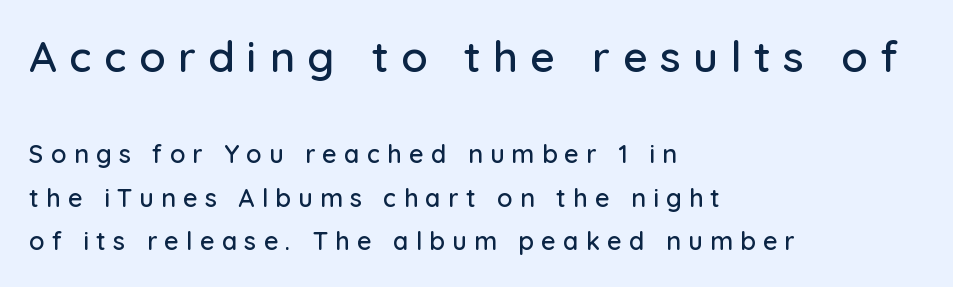
Nope, not italic — everything's standing straight. The rendering inserts visible extra space after every character. The glyphs are unaccompanied by any horizontal stroke below them. Horizontal alignment here is leftward, the default for most running prose. The characters display no serif detailing; their extremities are plain.
